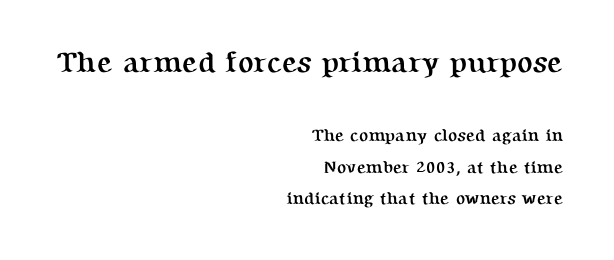
Students, note that the glyphs here touch the page at normal intervals. Emphasis by weight is at full strength: bold. A roman cut, with each character standing at attention. Casual observation: everything's shoved over to the right. Note the varied advance widths — an 'i' is clearly narrower than an 'm'. Check where the strokes stop: tiny serifs finish them off.
